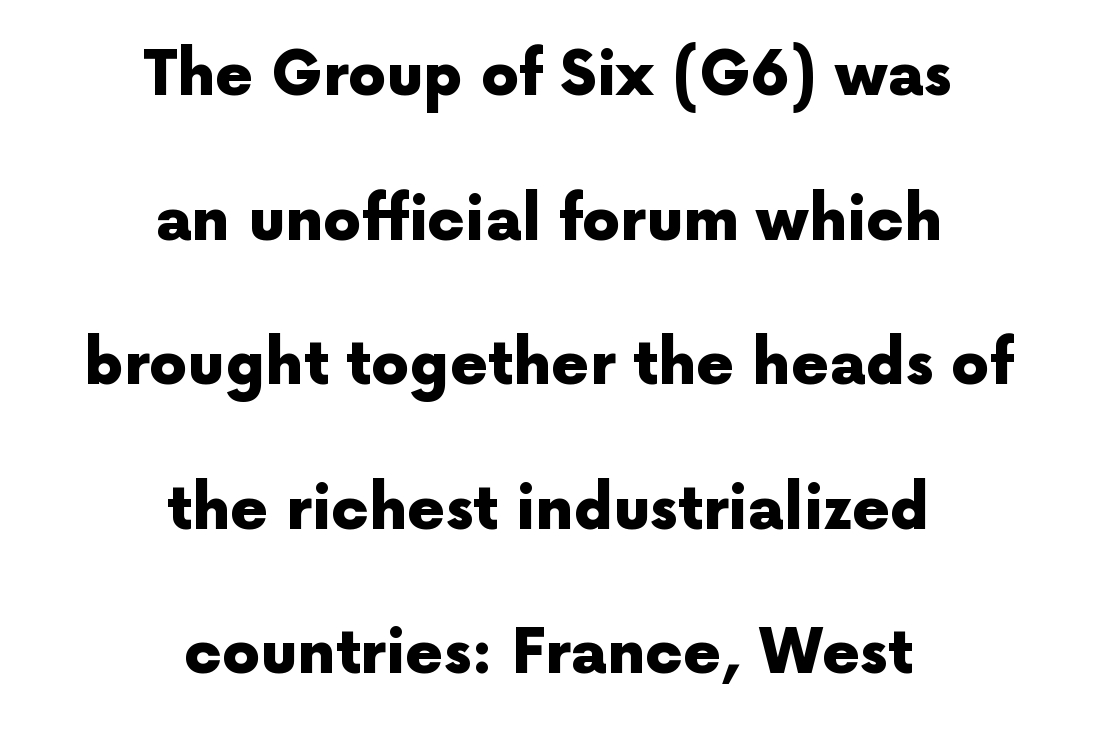
The image shows 60 px heavy sans-serif type, upright; set centered, loose line spacing (2.41x), normal letter spacing, not underlined; a medium x-height.
